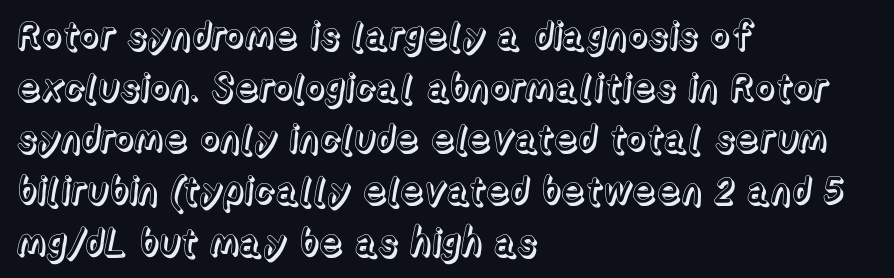
{"width": "normal", "x_height": "medium", "monospaced": "no", "underline": "no", "align": "left", "line_spacing": "normal", "line_spacing_ratio": 1.36, "letter_spacing": "normal", "letter_spacing_em": 0.0, "glyph_px": 38}
